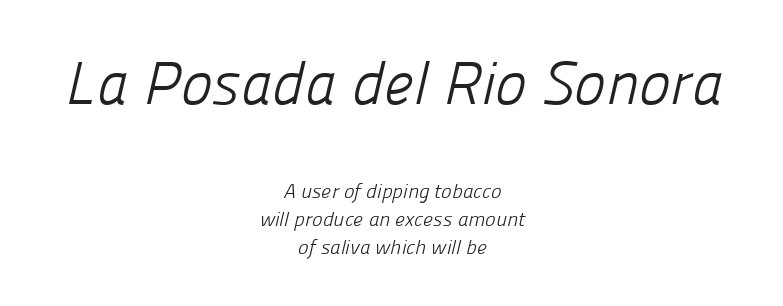
The image shows 60 px light sans-serif type; set centered, normal line spacing (1.4x), normal letter spacing, not underlined; the first (top) block is 3.0x larger; low stroke contrast and a medium x-height.
